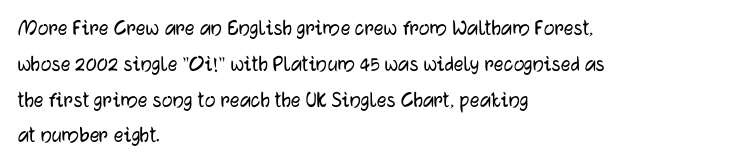
Summary of vertical rhythm: regular, with standard interline spacing. Is the block centered? No — it sits flush against the left margin. Nobody drew a line under any word here. Unlike italic type, these characters show no tilt at all.
